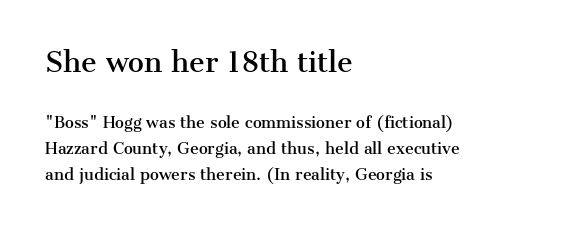
{"italic": "no", "underline": "no", "align": "left", "line_spacing_ratio": 1.73, "letter_spacing": "normal", "letter_spacing_em": 0.0, "larger_block": "first", "size_ratio": 1.8, "glyph_px": 27}
